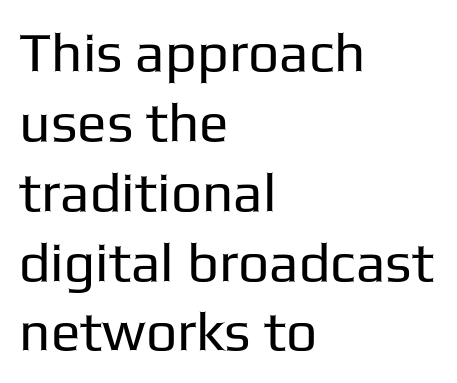
The letters advance in unequal steps, a hallmark of proportional type. Does the lettering tilt? It doesn't — this is upright. Counters stay open thanks to moderate or lighter strokes. Alignment: flush left. Regarding serifs, this sample does without them.
